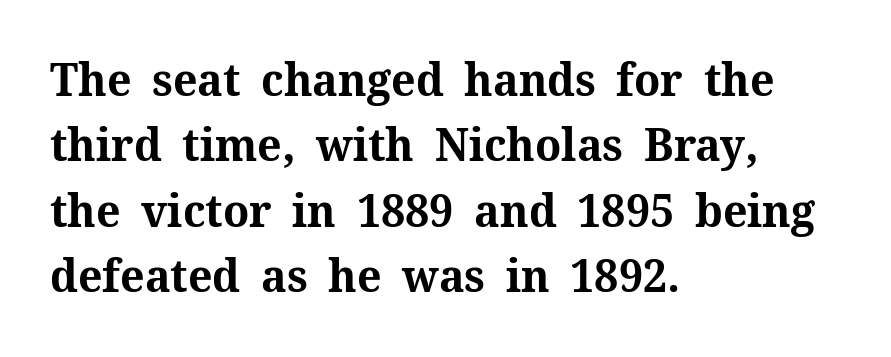
The image shows 46 px bold serif type, upright; set left-aligned, normal line spacing (1.42x), normal letter spacing, not underlined; medium stroke contrast and a medium x-height.
